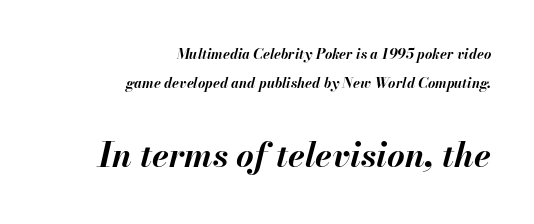
Honestly, there is no underline to notice here at all. Rendered with sloped, italic letterforms. Line spacing here is loose. Heft: maximum for text — a bold. Proportional: the letters do not fall into vertical columns.
